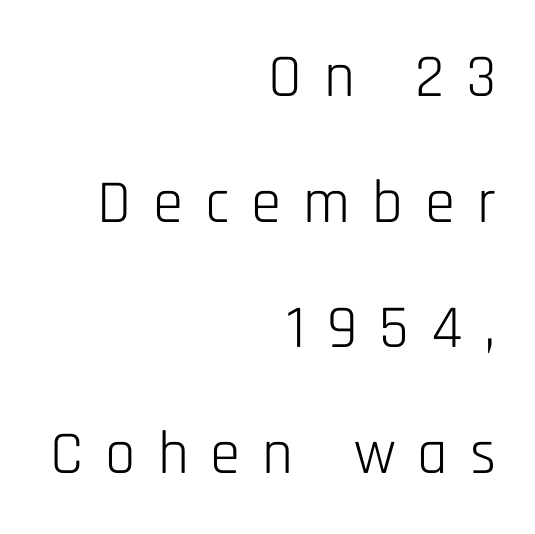
Proportional: the letters do not fall into vertical columns. A flush-right, rag-left setting is used for this passage. What's the leading like? Stretched, with rows far apart. Check under the words: just untouched page. Observe the wide spacing: letters keep a clear distance from each other. Each stroke keeps to a modest, everyday thickness or less.
